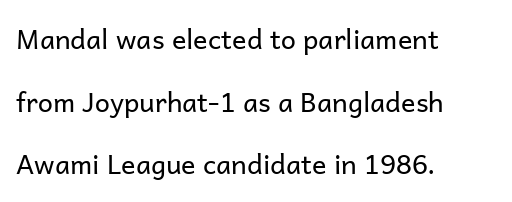
These lines were composed using upright roman letters. Each stroke keeps to a modest, everyday thickness or less. Caption: multi-line text, flush left, ragged right. The vertical gap from one line to the next is large. The baseline area is clear. In terms of letterspacing, this is plain default setting.
